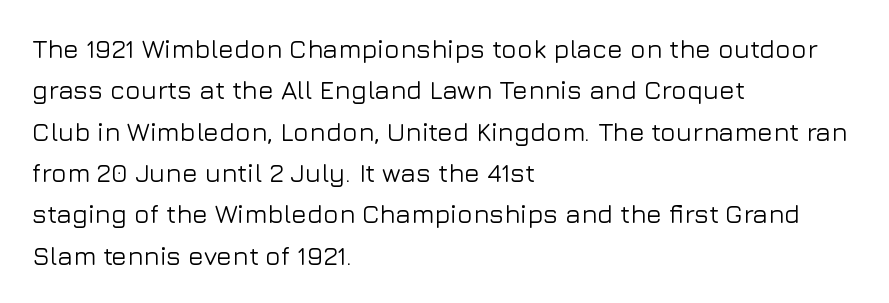
{"italic": "no", "underline": "no", "align": "left", "line_spacing": "normal", "line_spacing_ratio": 1.59, "letter_spacing": "normal", "letter_spacing_em": 0.0, "glyph_px": 26}
